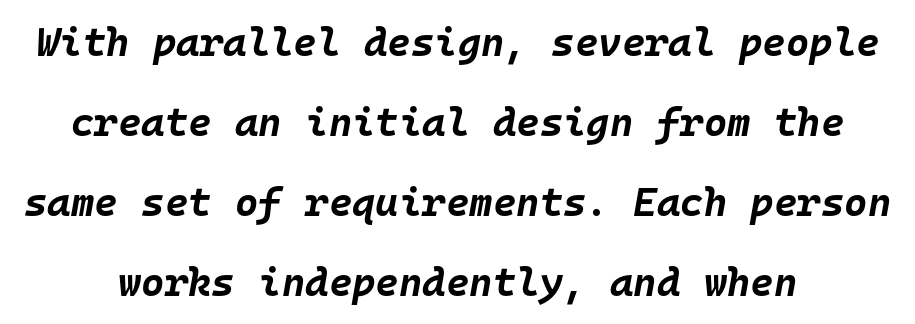
What stands out about the letter spacing? Nothing — it is the standard amount. Monospaced: the letters line up in strict vertical columns. Descenders are the only things crossing below the line. If you measured baseline to baseline, you'd find a long distance. Line starts and ends both wander, symmetrically.
